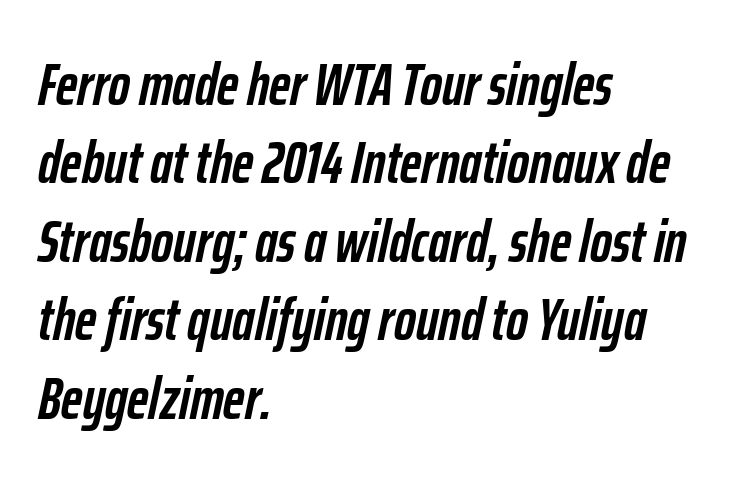
Q: Is the text bold? A: Yes.
Q: Is the text italic (slanted)? A: Yes, it leans right by about 12 degrees.
Q: Is the text underlined? A: No.
Q: How is the paragraph aligned? A: Left-aligned.
Q: Is the spacing between letters normal or unusually wide? A: Normal.
Q: Is the spacing between lines tight, normal or loose? A: Normal.
Q: Width (condensed, normal, or wide)? A: Condensed.
Q: Stroke contrast? A: Low.
Q: x-height? A: Medium.
Q: Monospaced? A: No.
